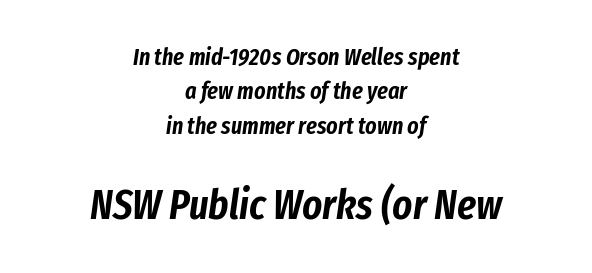
The image shows 42 px condensed type, italic (leaning right); set centered, normal line spacing (1.43x), normal letter spacing, not underlined; the second (bottom) block is 1.75x larger; low stroke contrast and a medium x-height.
